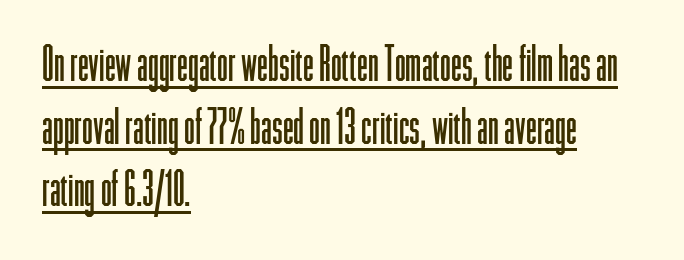
{"serif": "no", "italic": "no", "bold": "no", "weight": "light", "width": "condensed", "stroke_contrast": "low", "x_height": "medium", "monospaced": "no", "underline": "yes", "align": "left", "line_spacing": "normal", "line_spacing_ratio": 1.28, "letter_spacing": "normal", "letter_spacing_em": 0.0, "glyph_px": 49}
